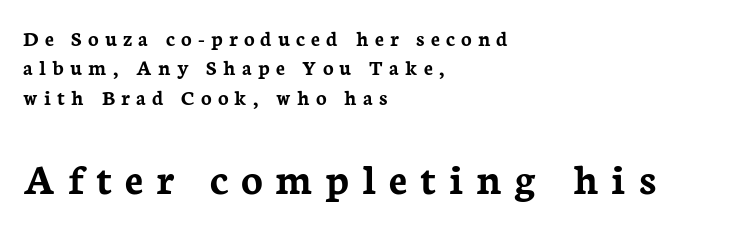
Q: Is the text bold? A: Yes.
Q: Is the text italic (slanted)? A: No, it is upright.
Q: Is the typeface a serif or a sans-serif typeface? A: Serif.
Q: Is the text underlined? A: No.
Q: How is the paragraph aligned? A: Left-aligned.
Q: Is the spacing between letters normal or unusually wide? A: Unusually wide.
Q: Is the spacing between lines tight, normal or loose? A: Normal.
Q: Which block of text is set in a larger size, the first (top) or the second (bottom)? A: The second (bottom) one.
Q: Width (condensed, normal, or wide)? A: Normal.
Q: Stroke contrast? A: Low.
Q: x-height? A: Medium.
Q: Monospaced? A: No.
